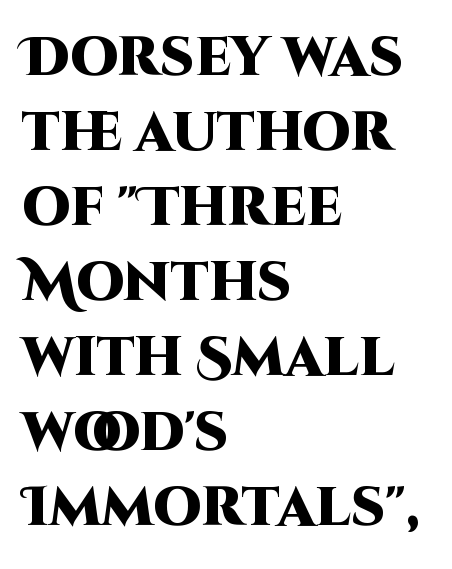
The image shows 54 px heavy sans-serif type, upright; set left-aligned, normal line spacing (1.39x), normal letter spacing, not underlined; high stroke contrast and a large x-height.
